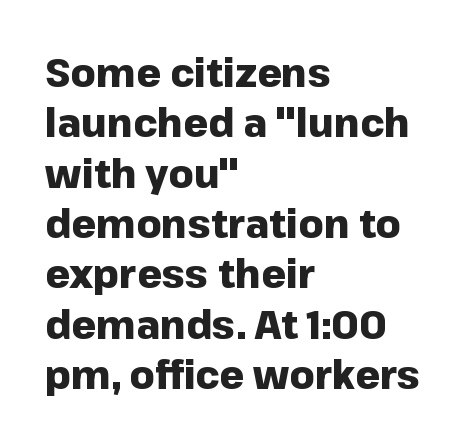
{"serif": "no", "italic": "no", "bold": "yes", "weight": "heavy", "width": "normal", "stroke_contrast": "low", "x_height": "medium", "monospaced": "no", "underline": "no", "align": "left", "line_spacing": "normal", "line_spacing_ratio": 1.29, "letter_spacing": "normal", "letter_spacing_em": 0.0, "glyph_px": 39}
